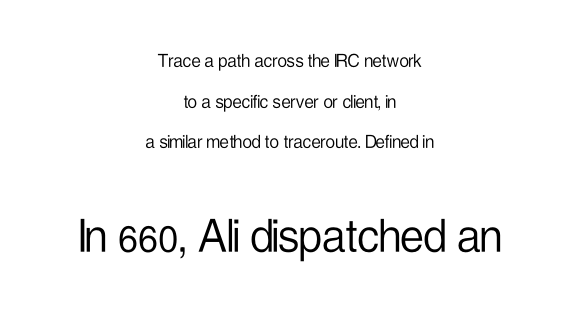
{"serif": "no", "italic": "no", "bold": "no", "weight": "light", "width": "condensed", "stroke_contrast": "low", "x_height": "medium", "monospaced": "no", "underline": "no", "align": "center", "line_spacing": "loose", "line_spacing_ratio": 1.94, "letter_spacing": "normal", "letter_spacing_em": 0.0, "larger_block": "second", "size_ratio": 2.52, "glyph_px": 53}
